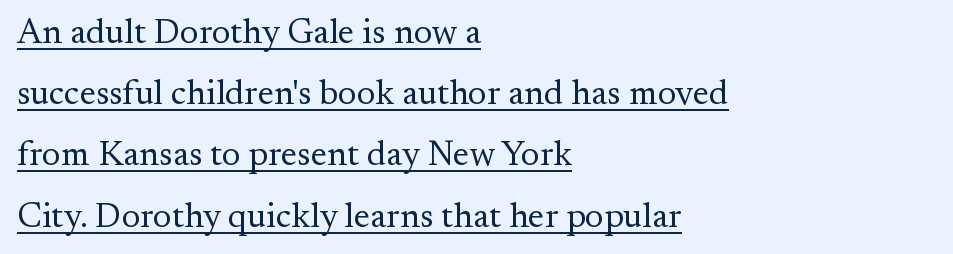
The rendering uses the underline text-decoration. Visually the block forms a straight wall on the left and a jagged coastline on the right. The text was rendered using a seriffed face with decorative stroke endings. Tracking value appears to be zero — textbook default spacing. Do the letters lean? They stand straight. This sample has the flowing, uneven cadence of proportional lettering.
